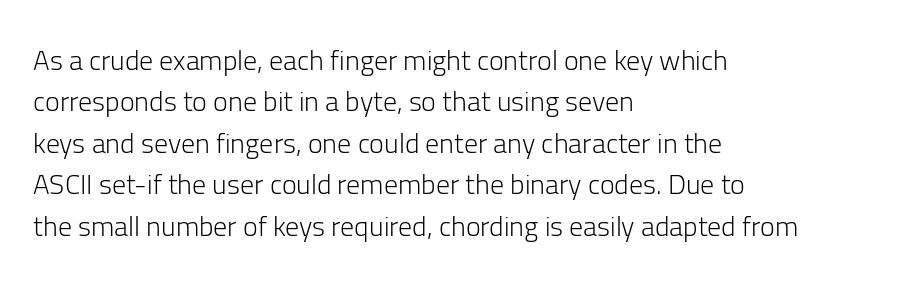
The image shows 28 px light sans-serif type, upright; set left-aligned, normal line spacing (1.48x), normal letter spacing, not underlined; low stroke contrast and a medium x-height.
